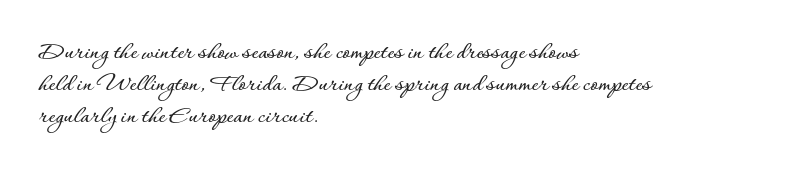
Q: Is the text italic (slanted)? A: Yes.
Q: Is the text underlined? A: No.
Q: How is the paragraph aligned? A: Left-aligned.
Q: Is the spacing between letters normal or unusually wide? A: Normal.
